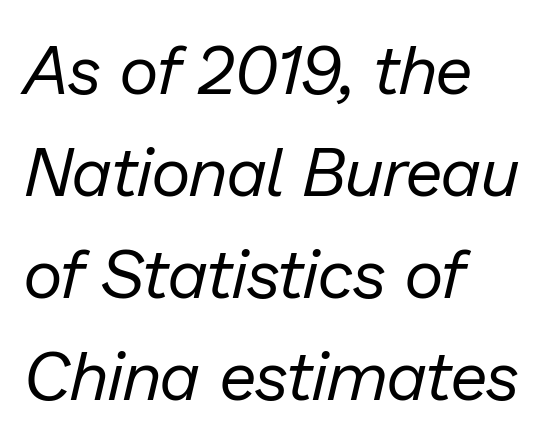
{"italic": "yes", "lean": "right", "slant_degrees": 13, "bold": "no", "weight": "regular", "width": "normal", "stroke_contrast": "low", "x_height": "medium", "monospaced": "no", "underline": "no", "align": "left", "line_spacing": "normal", "line_spacing_ratio": 1.5, "letter_spacing": "normal", "letter_spacing_em": 0.0, "glyph_px": 68}
